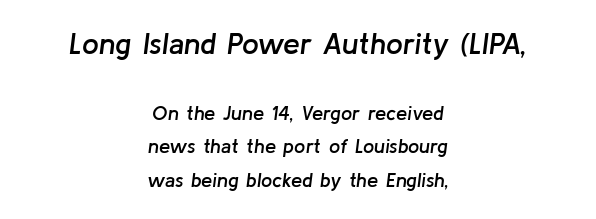
Q: Is the text bold? A: Semi-bold.
Q: Is the text italic (slanted)? A: Yes, it leans right by about 8 degrees.
Q: Is the text underlined? A: No.
Q: How is the paragraph aligned? A: Centered.
Q: Is the spacing between letters normal or unusually wide? A: Normal.
Q: Is the spacing between lines tight, normal or loose? A: Normal.
Q: Which block of text is set in a larger size, the first (top) or the second (bottom)? A: The first (top) one.
Q: Width (condensed, normal, or wide)? A: Normal.
Q: Stroke contrast? A: Low.
Q: x-height? A: Medium.
Q: Monospaced? A: No.
